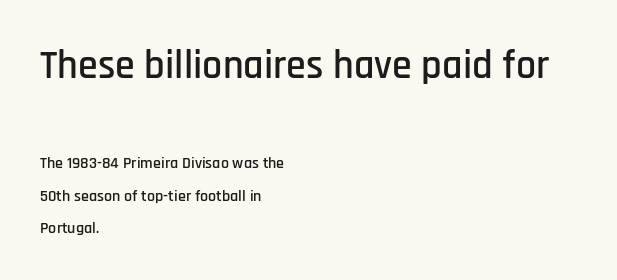
Looks like regular typesetting: each glyph gets only the width it needs. The font family rendered here belongs to the sans-serif group. Check the space under the baseline: it is left empty. Vertically, the passage feels expansive, rows floating well apart. Visually the block forms a straight wall on the left and a jagged coastline on the right.
